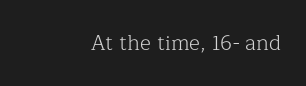
{"italic": "no", "bold": "no", "underline": "no", "align": "right", "letter_spacing": "normal", "letter_spacing_em": 0.0, "glyph_px": 21}
